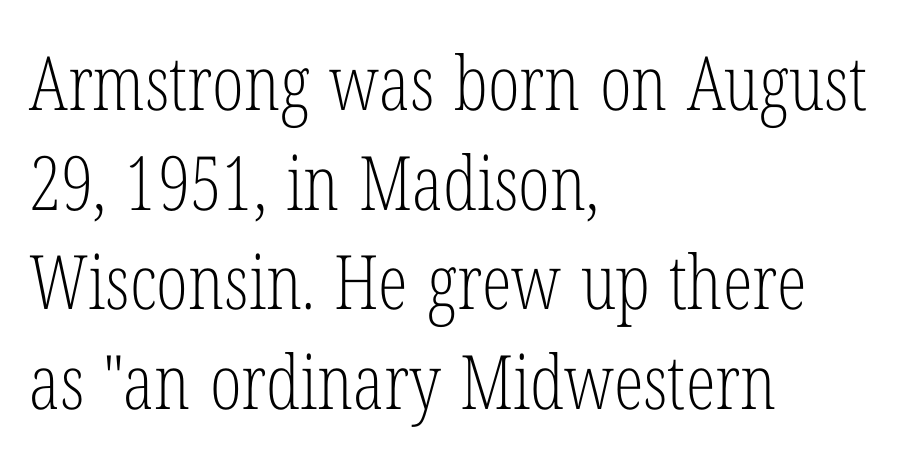
{"serif": "yes", "italic": "no", "bold": "no", "weight": "light", "width": "condensed", "stroke_contrast": "low", "x_height": "medium", "monospaced": "no", "underline": "no", "align": "left", "line_spacing": "normal", "line_spacing_ratio": 1.33, "letter_spacing": "normal", "letter_spacing_em": 0.0, "glyph_px": 75}
